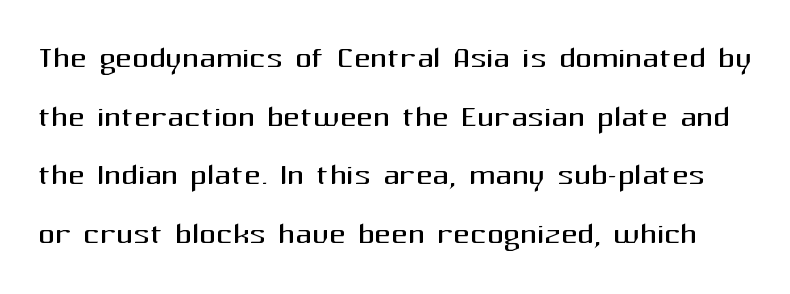
The image shows 41 px regular-weight sans-serif type, upright; set normal line spacing (1.43x), normal letter spacing, not underlined; medium stroke contrast and a medium x-height.
